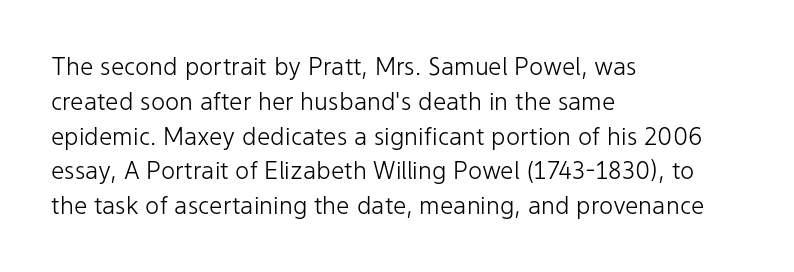
Summary of weight: not heavy and not bold. The passage shown stacks its lines at a standard gap. Upright lettering throughout. Tracking value appears to be zero — textbook default spacing.
